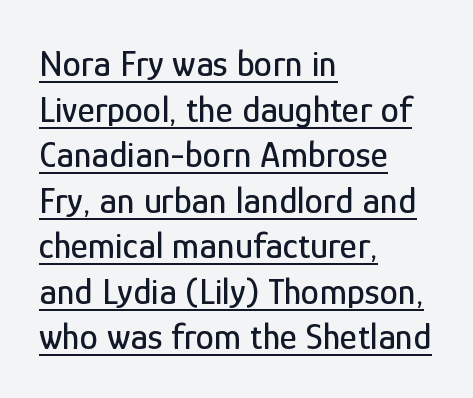
{"serif": "no", "italic": "no", "width": "condensed", "stroke_contrast": "low", "x_height": "medium", "monospaced": "no", "underline": "yes", "align": "left", "line_spacing_ratio": 1.23, "letter_spacing": "normal", "letter_spacing_em": 0.0, "glyph_px": 37}
